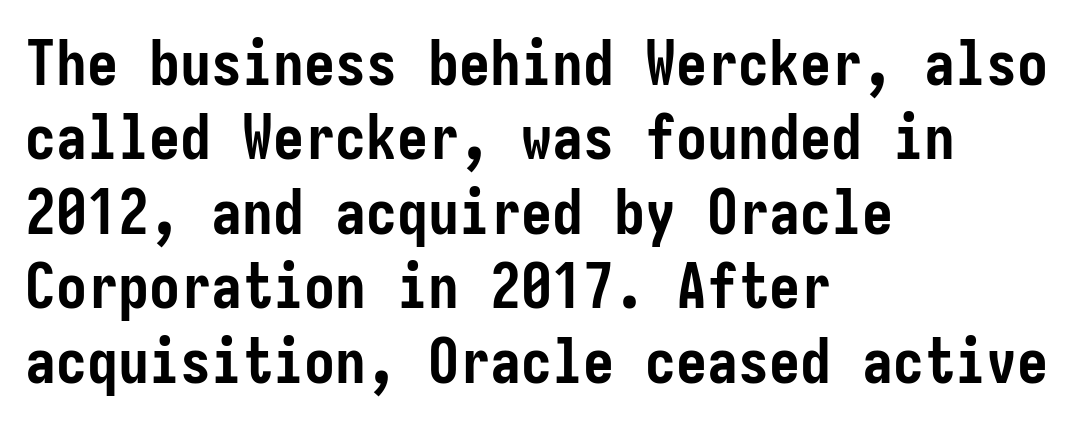
The image shows 62 px semibold, condensed sans-serif type, upright; set left-aligned, line spacing 1.2x, normal letter spacing, not underlined; low stroke contrast and a medium x-height.
